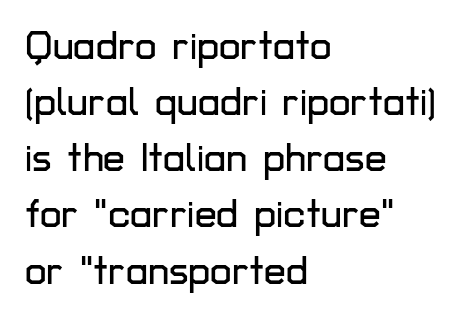
{"serif": "no", "italic": "no", "width": "normal", "stroke_contrast": "low", "x_height": "medium", "monospaced": "no", "underline": "no", "align": "left", "line_spacing": "normal", "line_spacing_ratio": 1.44, "letter_spacing": "normal", "letter_spacing_em": 0.0, "glyph_px": 39}
